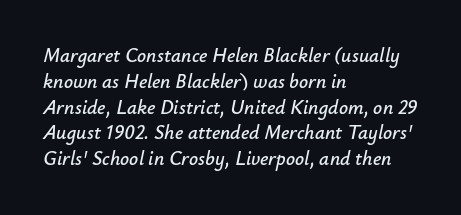
The space directly below the letters is spotless. The paragraph shown leans on its left margin. These lines keep a tight, regular rhythm from letter to letter. The space between consecutive lines is moderate. This is oblique type, the kind used for emphasis or titles.
